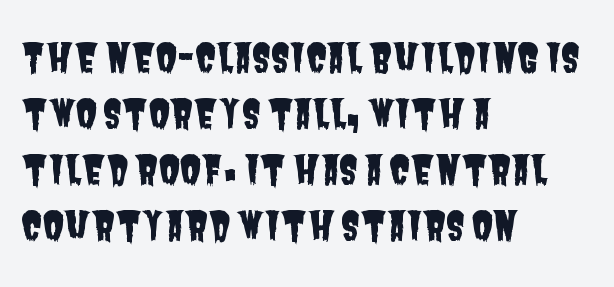
{"serif": "no", "width": "condensed", "stroke_contrast": "low", "x_height": "large", "monospaced": "no", "underline": "no", "align": "left", "line_spacing": "normal", "line_spacing_ratio": 1.44, "letter_spacing": "normal", "letter_spacing_em": 0.0, "glyph_px": 39}
